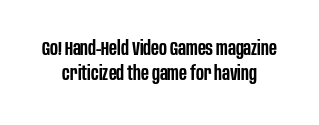
Q: Is the text bold? A: Semi-bold.
Q: Is the text italic (slanted)? A: No, it is upright.
Q: Is the text underlined? A: No.
Q: How is the paragraph aligned? A: Centered.
Q: Is the spacing between letters normal or unusually wide? A: Normal.
Q: Is the spacing between lines tight, normal or loose? A: Normal.
